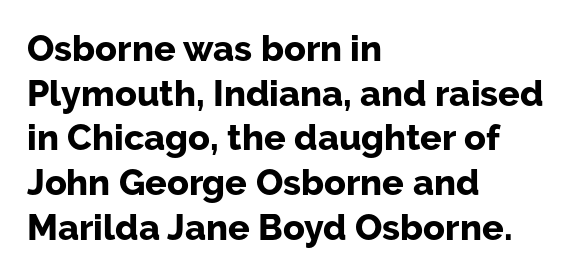
The image shows 36 px bold sans-serif type, upright; set left-aligned, line spacing 1.24x, normal letter spacing, not underlined; low stroke contrast and a medium x-height.
